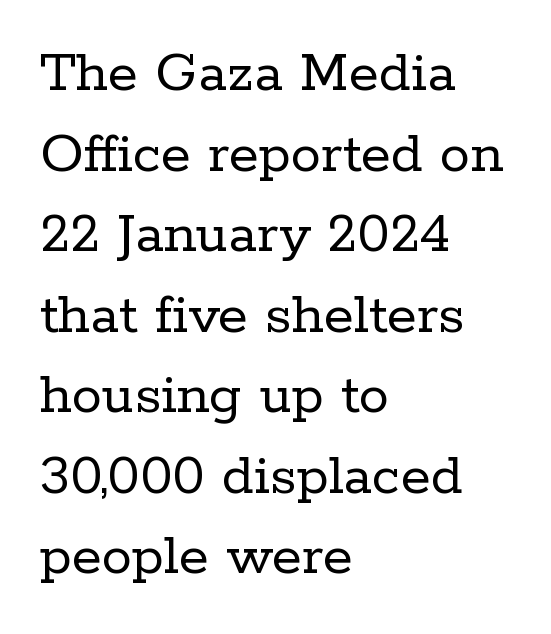
The image shows 61 px regular-weight serif type, upright; set left-aligned, normal line spacing (1.32x), normal letter spacing, not underlined; low stroke contrast and a medium x-height.
